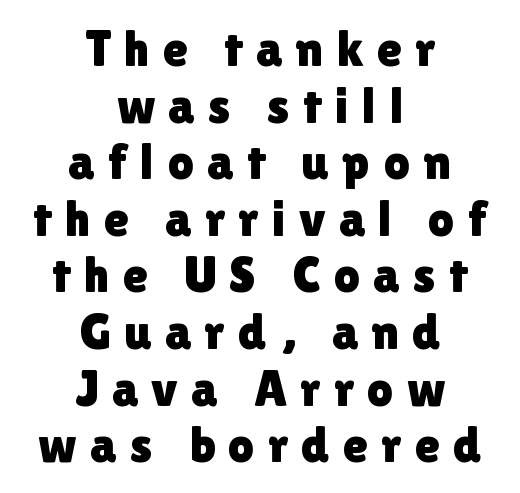
{"serif": "no", "italic": "no", "width": "normal", "x_height": "medium", "monospaced": "no", "underline": "no", "align": "center", "line_spacing": "tight", "line_spacing_ratio": 1.11, "letter_spacing": "wide", "letter_spacing_em": 0.26, "glyph_px": 51}
